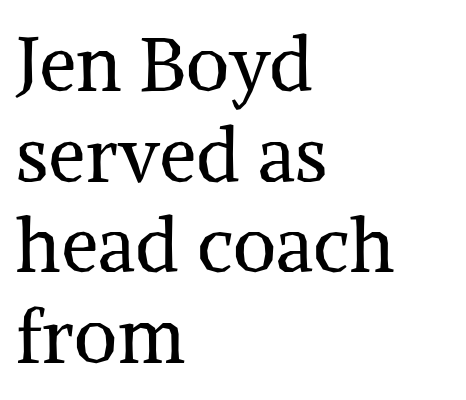
Q: Is the text bold? A: No.
Q: Is the text italic (slanted)? A: No, it is upright.
Q: Is the typeface a serif or a sans-serif typeface? A: Serif.
Q: Is the text underlined? A: No.
Q: How is the paragraph aligned? A: Left-aligned.
Q: Is the spacing between letters normal or unusually wide? A: Normal.
Q: Width (condensed, normal, or wide)? A: Normal.
Q: Stroke contrast? A: Medium.
Q: x-height? A: Medium.
Q: Monospaced? A: No.
